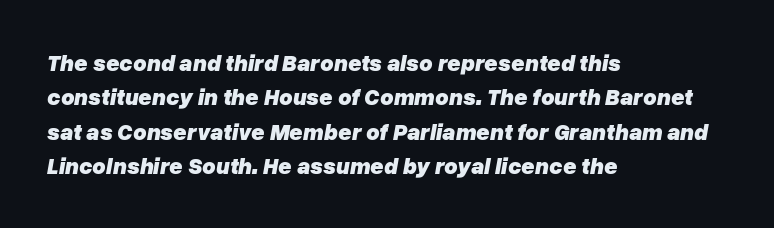
Q: Is the text bold? A: Yes.
Q: Is the text italic (slanted)? A: Yes, it leans right by about 10 degrees.
Q: Is the text underlined? A: No.
Q: How is the paragraph aligned? A: Left-aligned.
Q: Is the spacing between letters normal or unusually wide? A: Normal.
Q: Is the spacing between lines tight, normal or loose? A: Normal.
